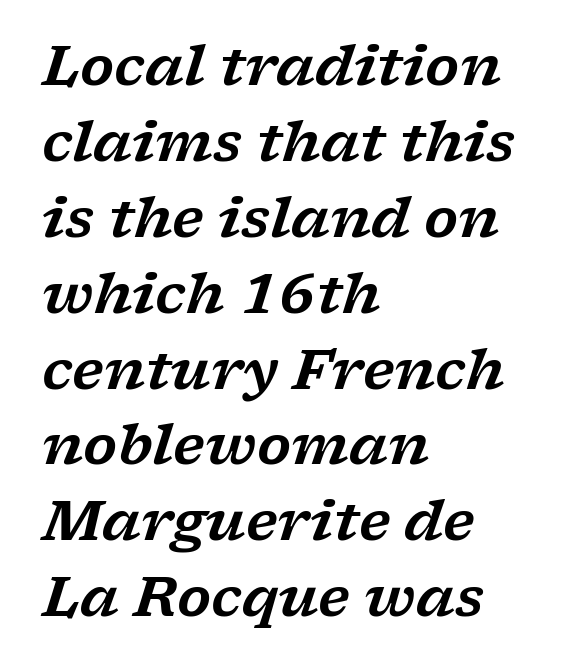
The image shows 55 px wide serif type, italic (leaning right); set left-aligned, normal line spacing (1.38x), normal letter spacing, not underlined; low stroke contrast and a medium x-height.
